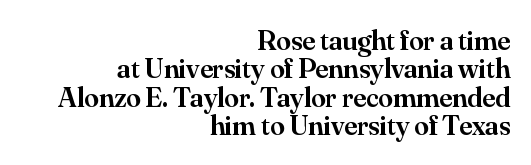
The image shows 29 px semibold serif type, upright; set right-aligned, tight line spacing (0.98x), normal letter spacing, not underlined; medium stroke contrast and a small x-height.
